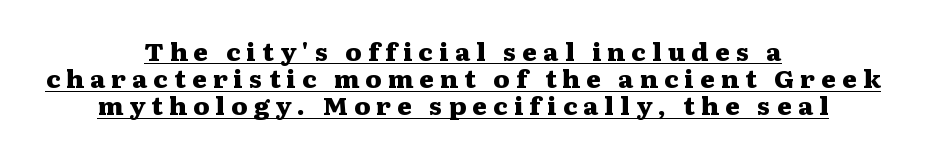
{"italic": "no", "bold": "yes", "underline": "yes", "align": "center", "line_spacing": "tight", "line_spacing_ratio": 1.09, "letter_spacing": "wide", "letter_spacing_em": 0.25, "glyph_px": 25}
